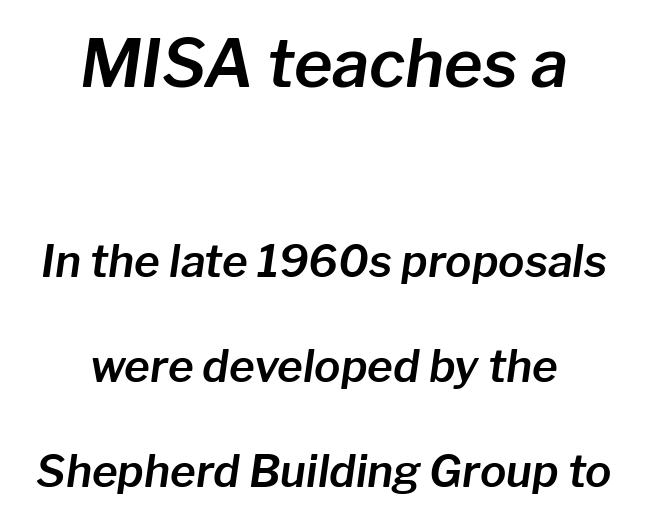
{"italic": "yes", "lean": "right", "slant_degrees": 8, "width": "normal", "stroke_contrast": "low", "x_height": "medium", "monospaced": "no", "underline": "no", "align": "center", "line_spacing": "loose", "line_spacing_ratio": 2.39, "letter_spacing": "normal", "letter_spacing_em": 0.0, "larger_block": "first", "size_ratio": 1.5, "glyph_px": 66}
